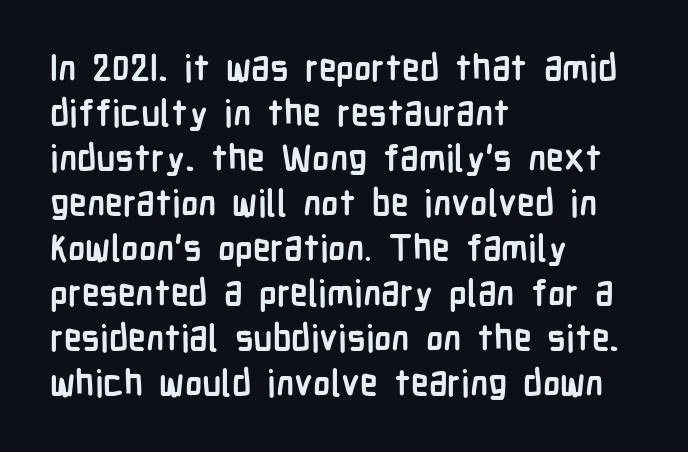
The rendering uses a bold face; every stroke is thick and dark. Italic? Not at all — the glyphs are vertical. Short and long lines alike share a common starting point at left. To sum up the face: it is a sans, with no serifs. Does the leading feel generous? No, just average. Look at the tracking — it's just the regular setting, nothing added.
